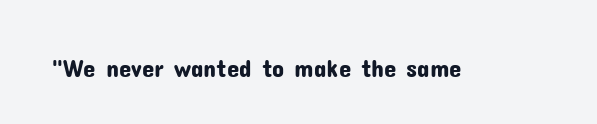
If you drew a line through each stem, it would be perfectly vertical. Characters follow at the spacing the type designer built in. The words here are not underlined.
